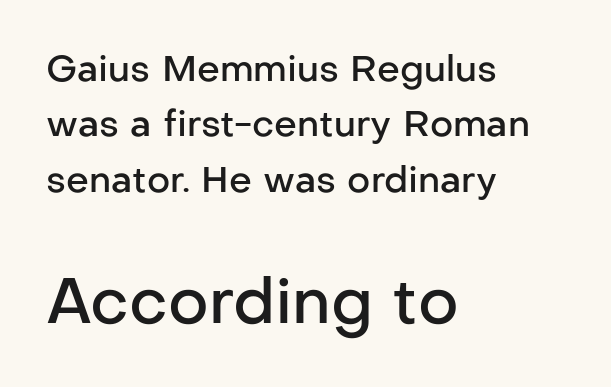
The image shows 63 px semibold sans-serif type, upright; set left-aligned, normal line spacing (1.54x), normal letter spacing, not underlined; the second (bottom) block is 1.75x larger; low stroke contrast and a medium x-height.
